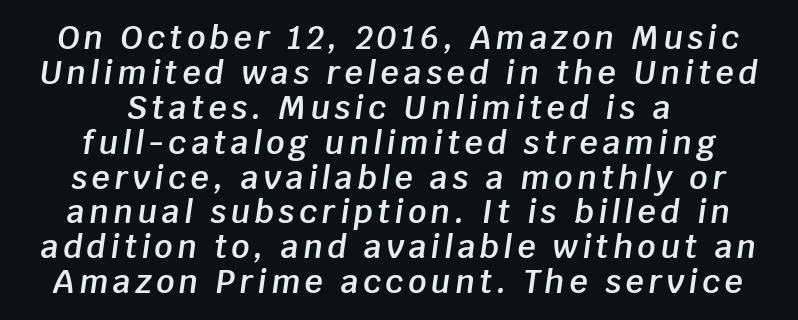
The image shows 32 px semibold type, italic (leaning right); set centered, tight line spacing (1.09x), not underlined; low stroke contrast and a large x-height.
